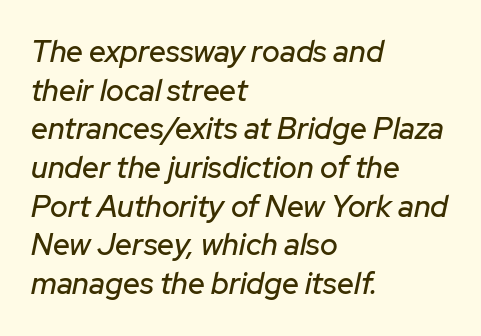
Each letter keeps its own natural width here, so spacing adapts to shape. Baseline-to-baseline distance is the conventional proportion of letter height. Rendered with sloped, italic letterforms. Plain, unruled lines of type.
